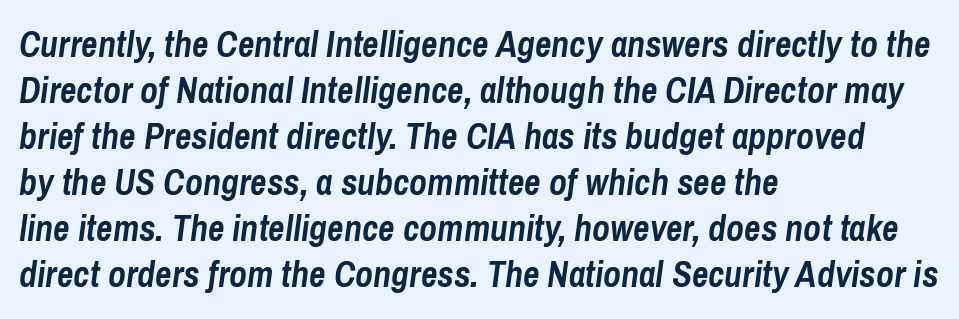
This rendering leaves character spacing at its baseline value. Reading down the column, the eye jumps a familiar distance to each next line. Has an underline been added? It has not. Heft: maximum for text — a bold. Alignment: flush left.
